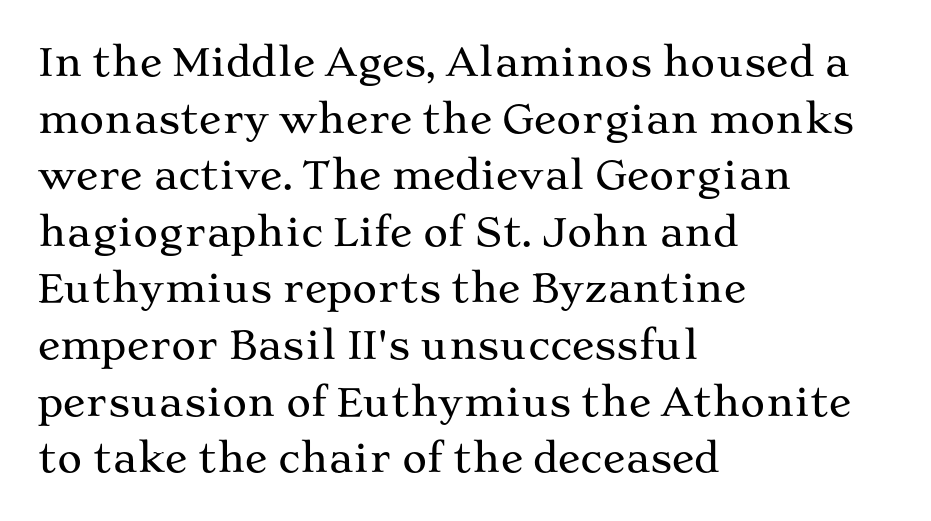
{"serif": "yes", "italic": "no", "width": "wide", "stroke_contrast": "medium", "x_height": "medium", "monospaced": "no", "underline": "no", "align": "left", "line_spacing": "normal", "line_spacing_ratio": 1.49, "letter_spacing": "normal", "letter_spacing_em": 0.0, "glyph_px": 38}
